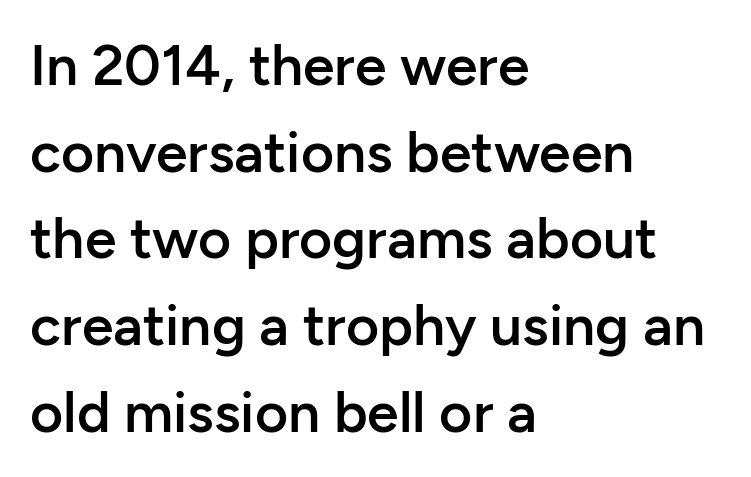
Caption: standard tracking, unaltered. Words float on clear page, feet unadorned. The passage shown is semibold, sitting just below true bold. Posture: vertical. Compared with typical paragraphs, the rows here are spaced about the same.
